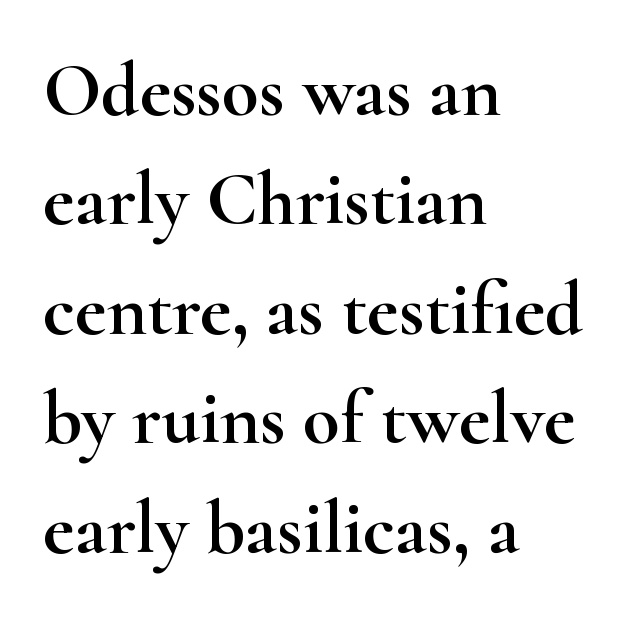
The image shows 76 px wide serif type, upright; set left-aligned, normal line spacing (1.44x), normal letter spacing, not underlined; high stroke contrast and a small x-height.
